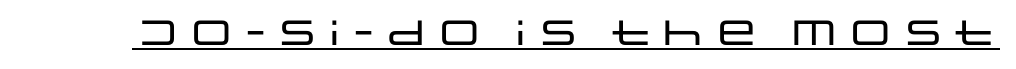
Varying glyph widths throughout — classic text-font behaviour. Are there feet on the stems? There aren't — it's a sans. Notice how the stems are strictly vertical — no italics here. Like a heading marked for emphasis, these lines bear an underscore. In terms of letterspacing, this is plain default setting.
